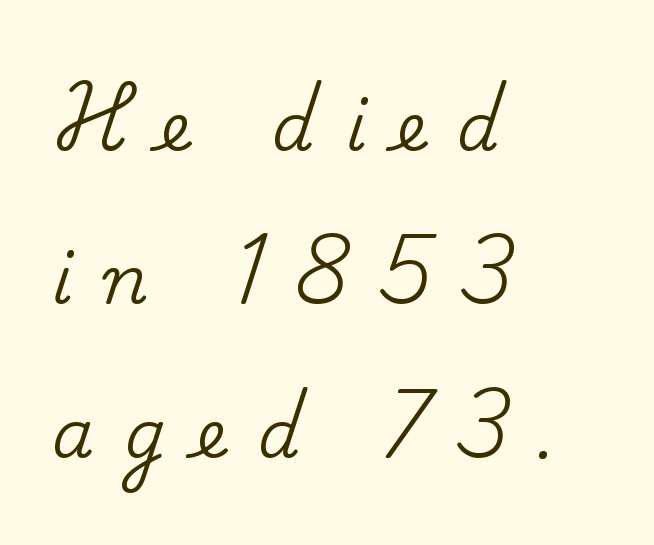
Q: Is the text italic (slanted)? A: Yes.
Q: Is the text underlined? A: No.
Q: How is the paragraph aligned? A: Left-aligned.
Q: Is the spacing between letters normal or unusually wide? A: Unusually wide.
Q: Is the spacing between lines tight, normal or loose? A: Loose.
Q: Width (condensed, normal, or wide)? A: Normal.
Q: Stroke contrast? A: Medium.
Q: x-height? A: Small.
Q: Monospaced? A: No.
